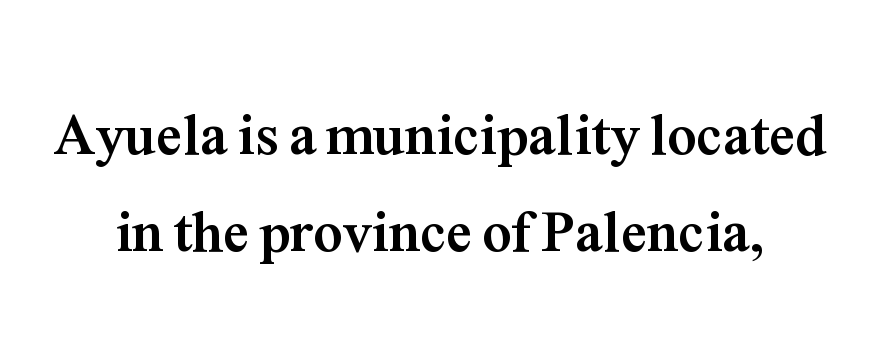
The image shows 58 px semibold serif type, upright; set normal line spacing (1.67x), normal letter spacing, not underlined; medium stroke contrast and a medium x-height.
